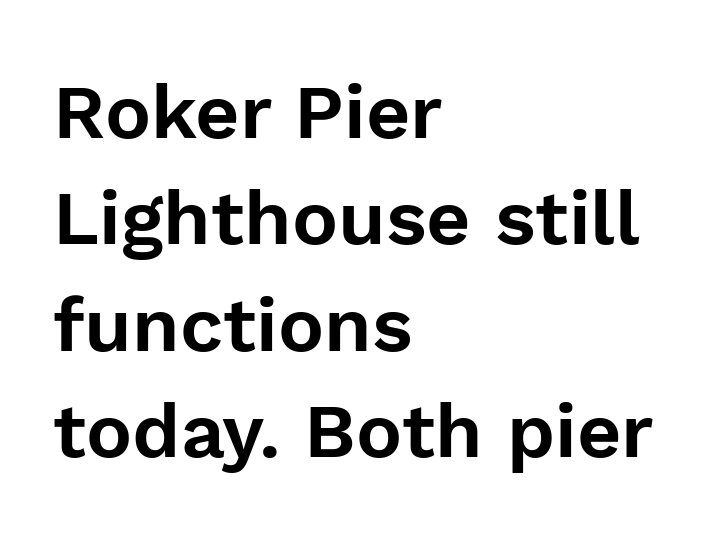
{"serif": "no", "italic": "no", "width": "normal", "stroke_contrast": "low", "x_height": "medium", "monospaced": "no", "underline": "no", "align": "left", "line_spacing": "normal", "line_spacing_ratio": 1.38, "letter_spacing": "normal", "letter_spacing_em": 0.0, "glyph_px": 77}
